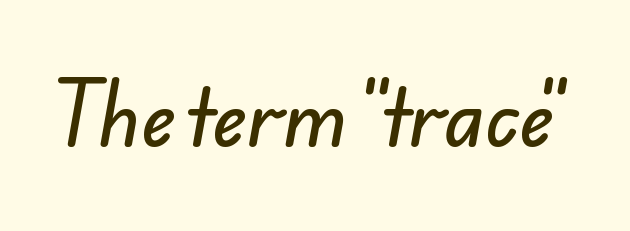
{"serif": "no", "width": "normal", "stroke_contrast": "low", "x_height": "small", "monospaced": "no", "underline": "no", "letter_spacing": "normal", "letter_spacing_em": 0.0, "glyph_px": 76}
